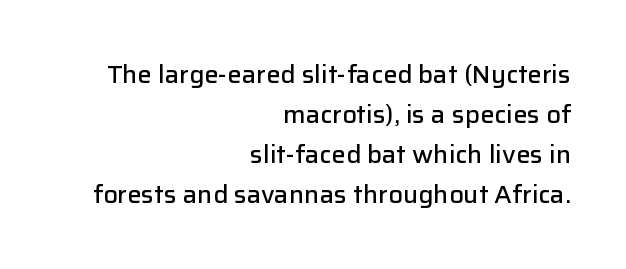
The image shows 24 px text type, upright; set right-aligned, normal line spacing (1.66x), normal letter spacing, not underlined.
